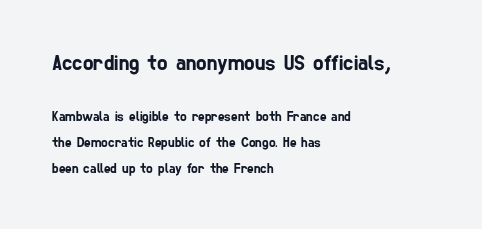
Q: Is the text underlined? A: No.
Q: How is the paragraph aligned? A: Left-aligned.
Q: Is the spacing between letters normal or unusually wide? A: Normal.
Q: Which block of text is set in a larger size, the first (top) or the second (bottom)? A: The first (top) one.
